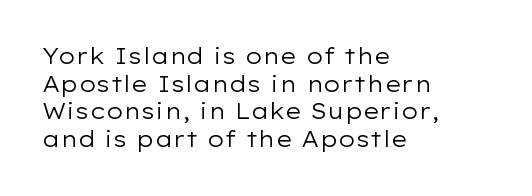
The typeface has the unassuming heft of standard copy or less. Vertical strokes here are truly vertical. A clean baseline with only descenders dipping below it. Default kerning and tracking; the words read as compact shapes.
